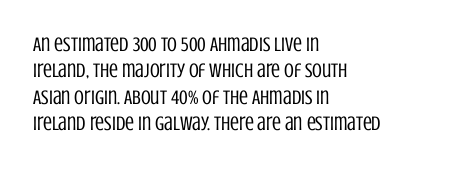
{"italic": "no", "bold": "no", "underline": "no", "align": "left", "line_spacing": "normal", "line_spacing_ratio": 1.32, "letter_spacing": "normal", "letter_spacing_em": 0.0, "glyph_px": 20}
